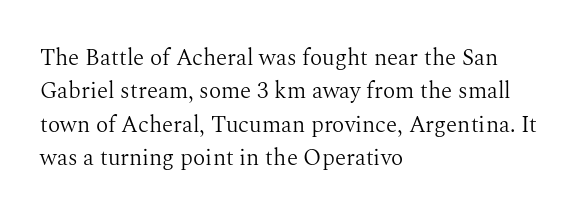
How would I describe the line gaps? Plain and ordinary. Just letters on the line, the space beneath them empty. Alignment: flush left. In terms of posture, this sample is upright.
